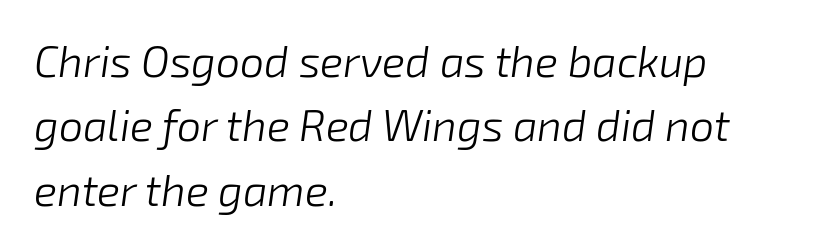
Q: Is the text bold? A: No.
Q: Is the text italic (slanted)? A: Yes, it leans right by about 8 degrees.
Q: Is the text underlined? A: No.
Q: How is the paragraph aligned? A: Left-aligned.
Q: Is the spacing between letters normal or unusually wide? A: Normal.
Q: Is the spacing between lines tight, normal or loose? A: Normal.
Q: Width (condensed, normal, or wide)? A: Normal.
Q: Stroke contrast? A: Low.
Q: x-height? A: Medium.
Q: Monospaced? A: No.
